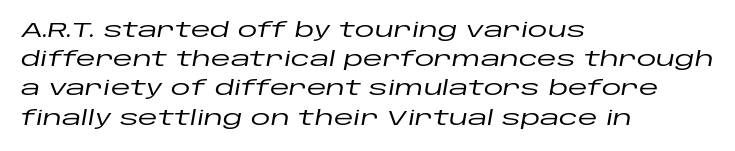
Is the block centered? No — it sits flush against the left margin. The leading is moderate, giving the passage an even texture. Honestly, the letter spacing is just normal — you wouldn't notice it. Glance below the letters and you will spot only blank space.
